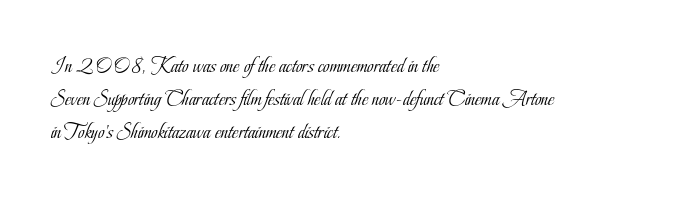
{"bold": "no", "underline": "no", "align": "left", "line_spacing": "normal", "line_spacing_ratio": 1.51, "letter_spacing": "normal", "letter_spacing_em": 0.0, "glyph_px": 22}
